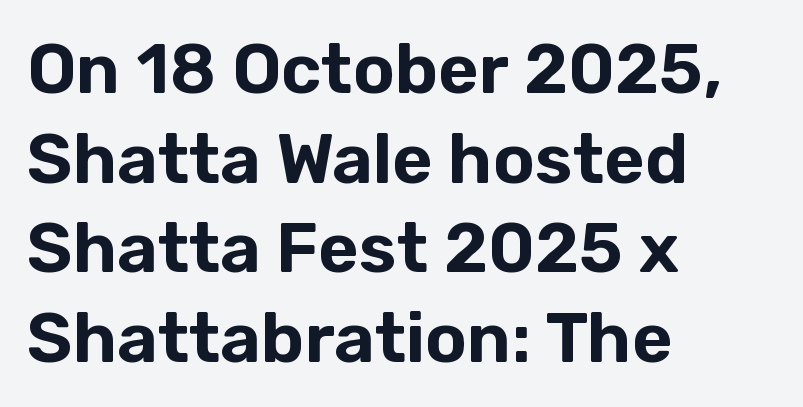
{"serif": "no", "italic": "no", "width": "normal", "stroke_contrast": "low", "x_height": "medium", "monospaced": "no", "underline": "no", "align": "left", "line_spacing": "normal", "line_spacing_ratio": 1.28, "letter_spacing": "normal", "letter_spacing_em": 0.0, "glyph_px": 70}
